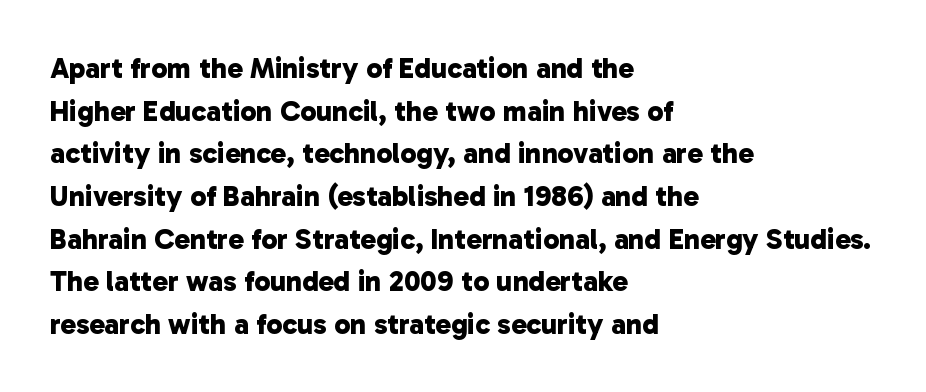
The typesetting leans heavy: a genuine bold. The letterforms sit shoulder to shoulder at normal distance. This block has exactly the height ordinary leading produces. Spacing verdict: proportional, widths tailored to each character.
